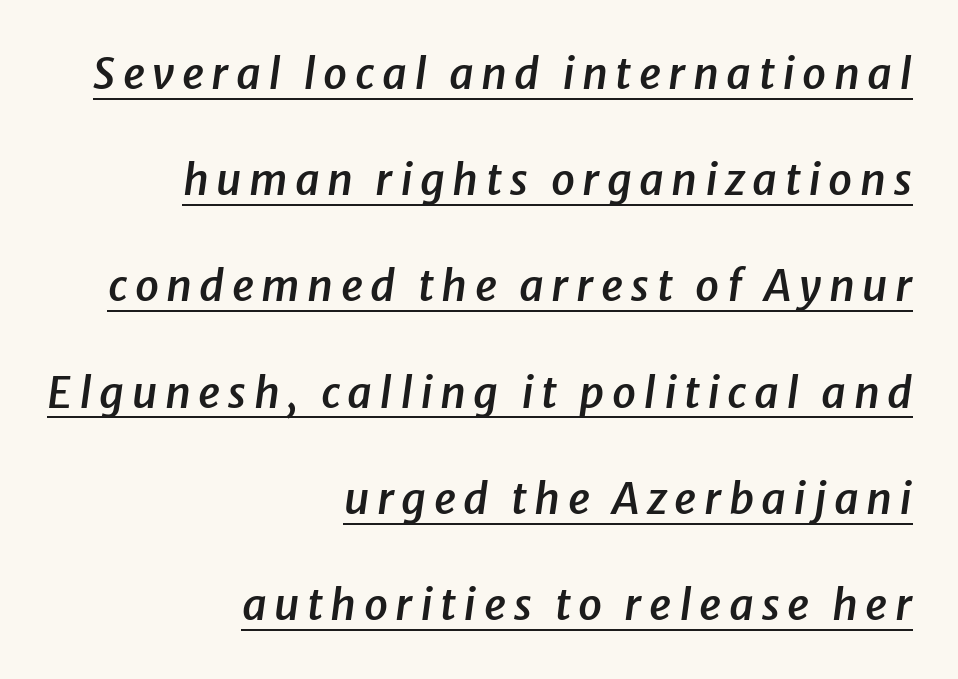
{"italic": "yes", "lean": "right", "slant_degrees": 8, "bold": "semi", "weight": "semibold", "width": "normal", "stroke_contrast": "low", "x_height": "medium", "monospaced": "no", "underline": "yes", "align": "right", "line_spacing": "loose", "line_spacing_ratio": 2.47, "glyph_px": 43}
